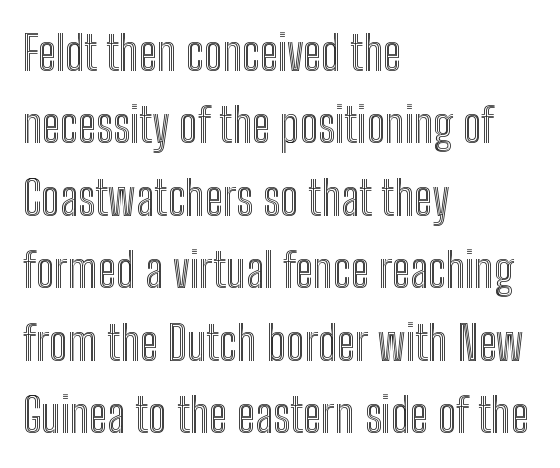
The image shows 48 px condensed type, upright; set left-aligned, normal line spacing (1.51x), normal letter spacing, not underlined; a medium x-height.
